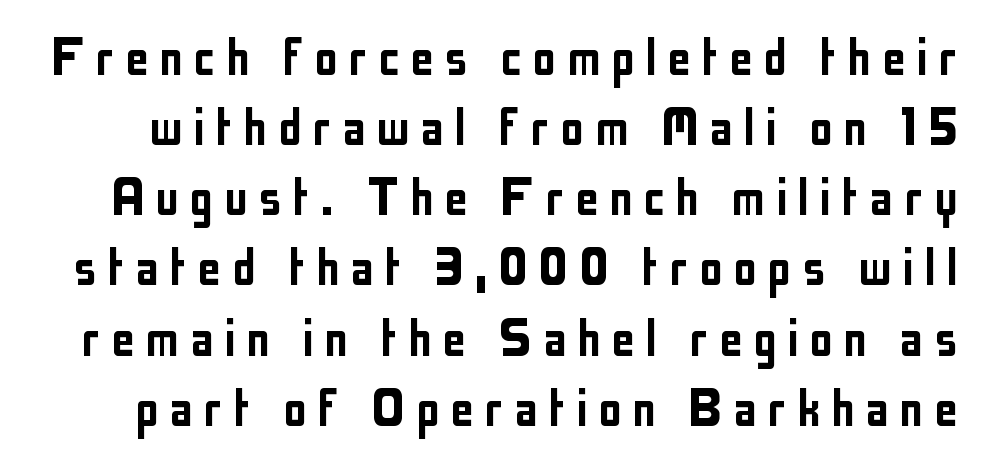
Q: Is the text italic (slanted)? A: No, it is upright.
Q: Is the typeface a serif or a sans-serif typeface? A: Sans-serif.
Q: Is the text underlined? A: No.
Q: Is the spacing between lines tight, normal or loose? A: Tight.
Q: Width (condensed, normal, or wide)? A: Condensed.
Q: Stroke contrast? A: Low.
Q: x-height? A: Medium.
Q: Monospaced? A: No.
